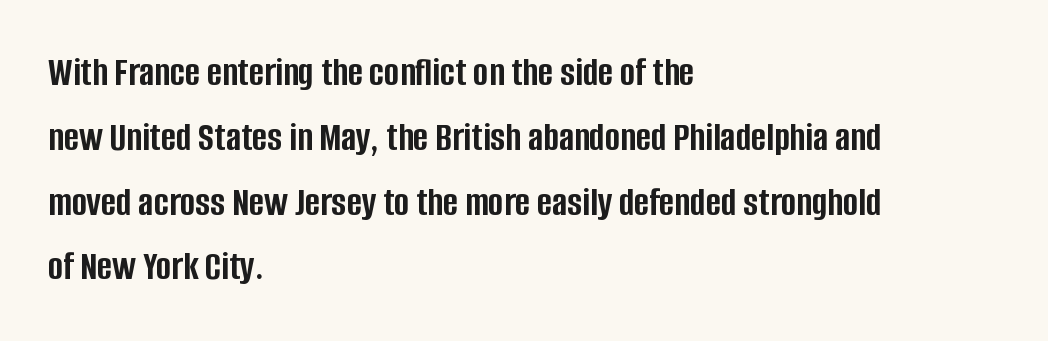
Q: Is the text bold? A: Yes.
Q: Is the text italic (slanted)? A: No, it is upright.
Q: Is the typeface a serif or a sans-serif typeface? A: Sans-serif.
Q: Is the text underlined? A: No.
Q: How is the paragraph aligned? A: Left-aligned.
Q: Is the spacing between letters normal or unusually wide? A: Normal.
Q: Is the spacing between lines tight, normal or loose? A: Normal.
Q: Width (condensed, normal, or wide)? A: Condensed.
Q: Stroke contrast? A: Low.
Q: x-height? A: Large.
Q: Monospaced? A: No.
